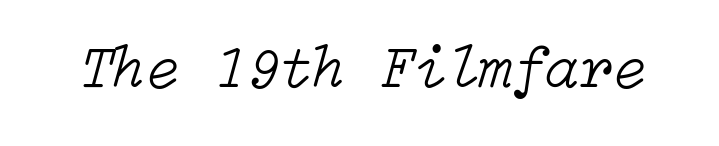
{"italic": "yes", "lean": "right", "slant_degrees": 15, "bold": "no", "weight": "light", "width": "normal", "stroke_contrast": "low", "x_height": "medium", "underline": "no", "letter_spacing": "normal", "letter_spacing_em": 0.0, "glyph_px": 61}
